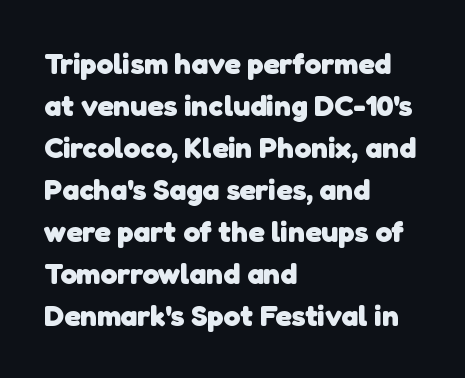
The image shows 30 px heavy sans-serif type; set left-aligned, normal line spacing (1.4x), normal letter spacing, not underlined; low stroke contrast and a medium x-height.
